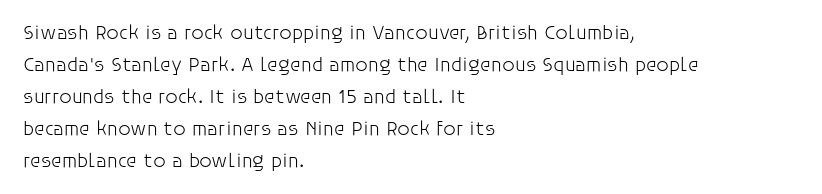
Caption: standard tracking, unaltered. The line-height multiplier appears to be the usual default. Type without underlining. This sample uses an upright cut, with every glyph sitting square on the baseline. This rendering uses left alignment, leaving the right contour irregular. The characters are drawn with everyday or finer stroke widths.
